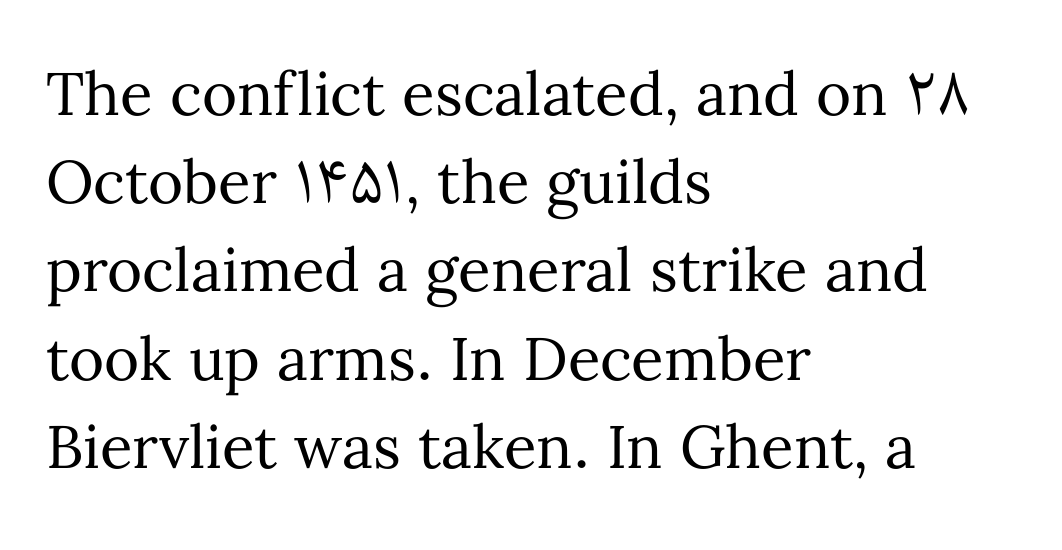
{"italic": "no", "bold": "no", "weight": "regular", "width": "normal", "stroke_contrast": "medium", "x_height": "medium", "monospaced": "no", "underline": "no", "align": "left", "line_spacing": "normal", "line_spacing_ratio": 1.47, "letter_spacing": "normal", "letter_spacing_em": 0.0, "glyph_px": 60}
